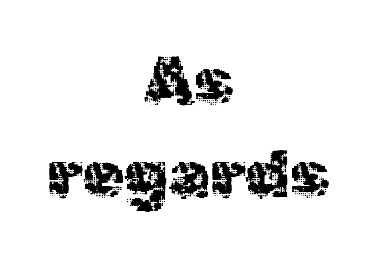
{"serif": "no", "italic": "no", "width": "normal", "x_height": "medium", "monospaced": "no", "underline": "no", "align": "center", "line_spacing": "normal", "line_spacing_ratio": 1.39, "letter_spacing": "normal", "letter_spacing_em": 0.0, "glyph_px": 67}
